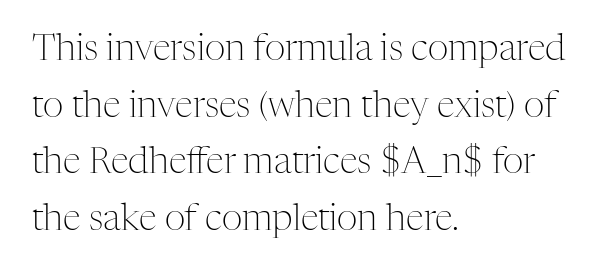
Q: Is the text bold? A: No.
Q: Is the text italic (slanted)? A: No, it is upright.
Q: Is the typeface a serif or a sans-serif typeface? A: Serif.
Q: Is the text underlined? A: No.
Q: How is the paragraph aligned? A: Left-aligned.
Q: Is the spacing between letters normal or unusually wide? A: Normal.
Q: Is the spacing between lines tight, normal or loose? A: Normal.
Q: Width (condensed, normal, or wide)? A: Normal.
Q: Stroke contrast? A: Medium.
Q: x-height? A: Medium.
Q: Monospaced? A: No.
